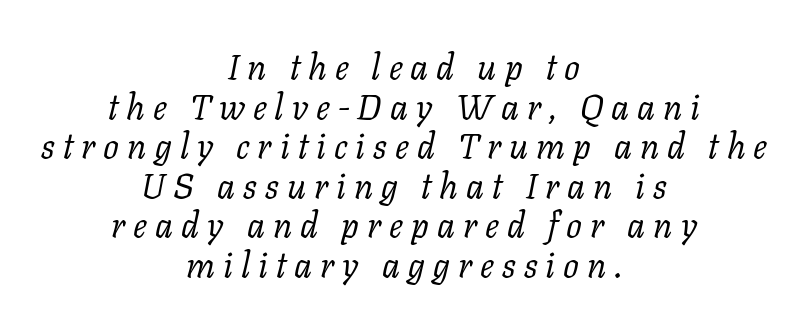
Q: Is the text bold? A: No.
Q: Is the text italic (slanted)? A: Yes, it leans right by about 11 degrees.
Q: Is the typeface a serif or a sans-serif typeface? A: Serif.
Q: Is the text underlined? A: No.
Q: How is the paragraph aligned? A: Centered.
Q: Is the spacing between letters normal or unusually wide? A: Unusually wide.
Q: Is the spacing between lines tight, normal or loose? A: Tight.
Q: Width (condensed, normal, or wide)? A: Normal.
Q: Stroke contrast? A: Low.
Q: x-height? A: Medium.
Q: Monospaced? A: No.
